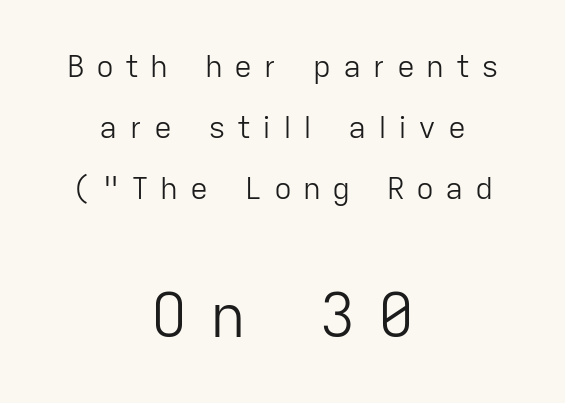
Q: Is the text bold? A: No.
Q: Is the text italic (slanted)? A: No, it is upright.
Q: Is the typeface a serif or a sans-serif typeface? A: Sans-serif.
Q: Is the text underlined? A: No.
Q: How is the paragraph aligned? A: Centered.
Q: Is the spacing between letters normal or unusually wide? A: Unusually wide.
Q: Is the spacing between lines tight, normal or loose? A: Loose.
Q: Which block of text is set in a larger size, the first (top) or the second (bottom)? A: The second (bottom) one.
Q: Width (condensed, normal, or wide)? A: Normal.
Q: Stroke contrast? A: Low.
Q: x-height? A: Medium.
Q: Monospaced? A: No.
